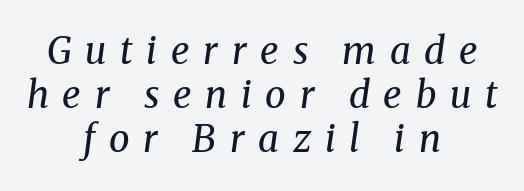
Letterform terminals end in serifs throughout the passage. Here the designer chose a conventional face with non-uniform glyph widths. Reading down the block, each line starts at a different indent, mirrored at its end. These lines have a slow, spaced-out rhythm from letter to letter. The specimen reads as italic at a glance.
